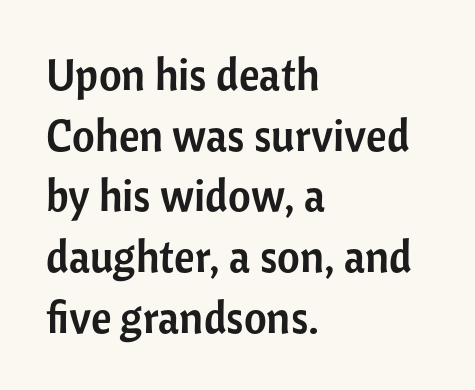
Leading matches the norm, producing a regular column. Every character sits straight up, as roman type does. The characters display no serif detailing; their extremities are plain. Underlining? Definitely not there.
